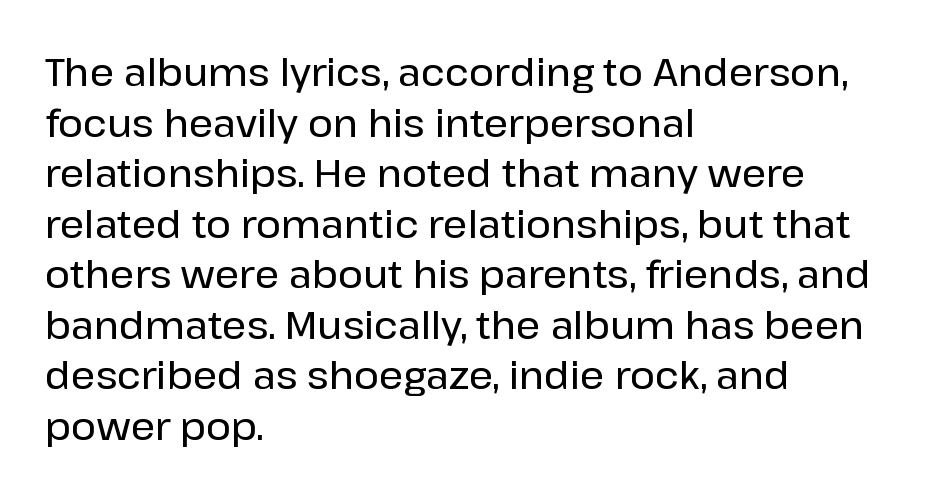
The face used here is proportionally spaced, like ordinary book or web type. Does the copy run flush right? No — it runs flush left. This sample keeps an unexceptional amount of space between lines. The rendering keeps characters at their native spacing. Does the type have serifs? No, each stem ends abruptly. Any mark beneath the type? The region is blank.
